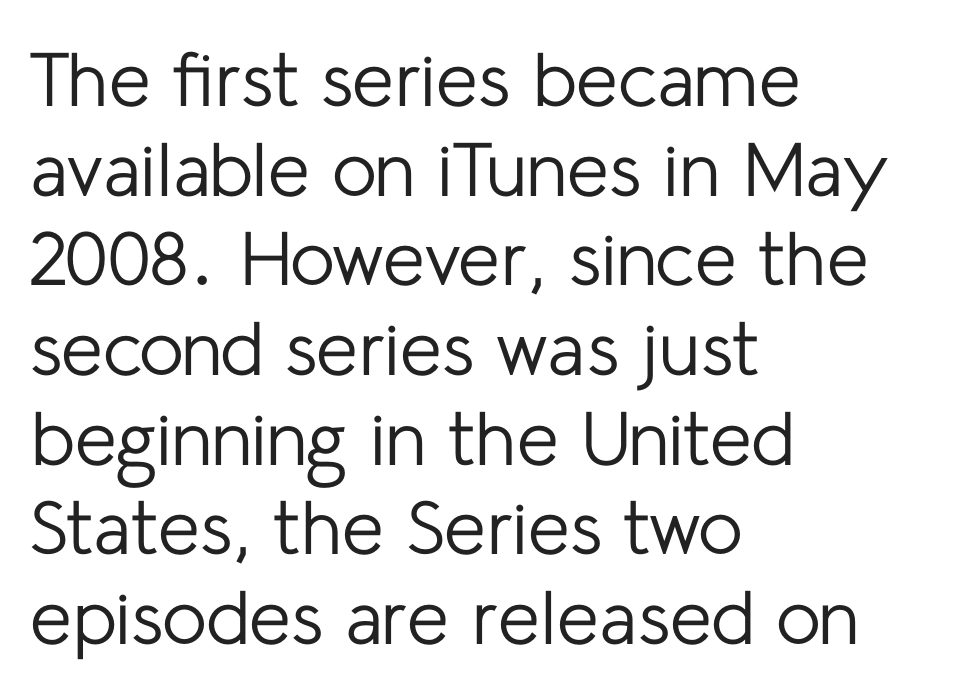
Q: Is the text bold? A: No.
Q: Is the text italic (slanted)? A: No, it is upright.
Q: Is the typeface a serif or a sans-serif typeface? A: Sans-serif.
Q: Is the text underlined? A: No.
Q: How is the paragraph aligned? A: Left-aligned.
Q: Is the spacing between letters normal or unusually wide? A: Normal.
Q: Width (condensed, normal, or wide)? A: Normal.
Q: Stroke contrast? A: Low.
Q: x-height? A: Medium.
Q: Monospaced? A: No.
